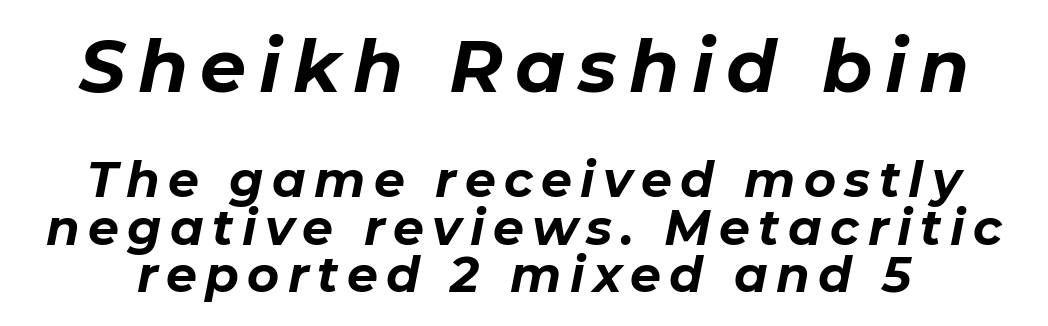
Q: Is the text bold? A: Yes.
Q: Is the text italic (slanted)? A: Yes, it leans right by about 11 degrees.
Q: Is the text underlined? A: No.
Q: Is the spacing between lines tight, normal or loose? A: Tight.
Q: Which block of text is set in a larger size, the first (top) or the second (bottom)? A: The first (top) one.
Q: Width (condensed, normal, or wide)? A: Normal.
Q: Stroke contrast? A: Low.
Q: x-height? A: Medium.
Q: Monospaced? A: No.
